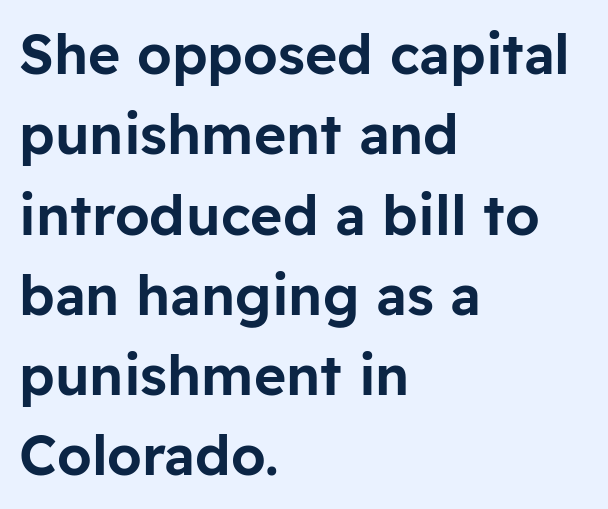
The passage shown has conventional tracking throughout. You could not count columns in this text — the font is proportionally spaced. Serifs: no, the terminals of the letterforms are clean. Line starts are locked; line ends wander.
